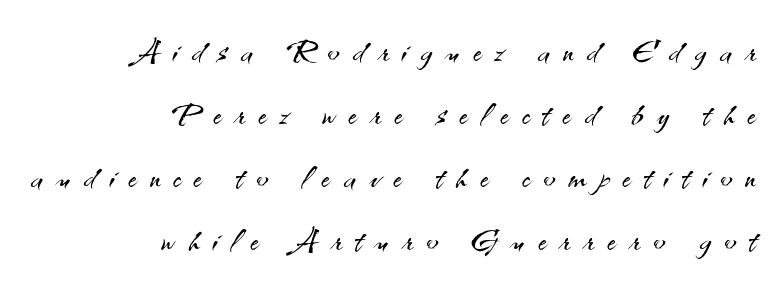
Is the type heavy? It reads as light-to-regular instead. What stands out about the letter spacing? Its width — letters are far apart. You could not count columns in this text — the font is proportionally spaced. The gap between lines stays unmarked. Which margin do the lines hug? The right one — the left edge is uneven.
